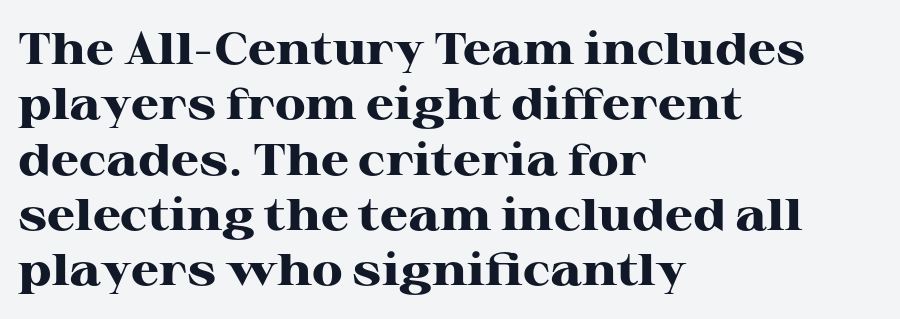
{"serif": "yes", "italic": "no", "bold": "yes", "weight": "heavy", "width": "wide", "stroke_contrast": "high", "x_height": "medium", "monospaced": "no", "underline": "no", "align": "left", "line_spacing_ratio": 1.23, "letter_spacing": "normal", "letter_spacing_em": 0.0, "glyph_px": 45}
